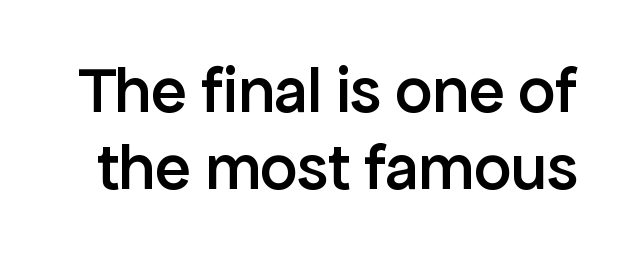
The image shows 66 px semibold sans-serif type, upright; set line spacing 1.17x, normal letter spacing, not underlined; low stroke contrast and a medium x-height.
